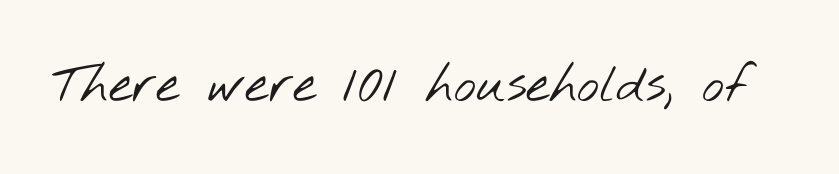
The image shows 53 px light, wide sans-serif type; set normal letter spacing, not underlined; low stroke contrast and a small x-height.
